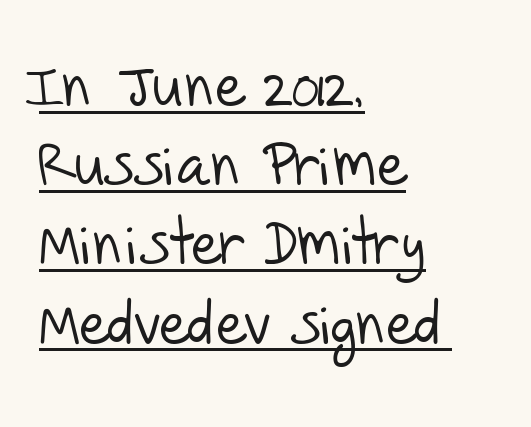
The image shows 60 px light sans-serif type; set left-aligned, normal line spacing (1.32x), normal letter spacing, underlined; low stroke contrast and a large x-height.
